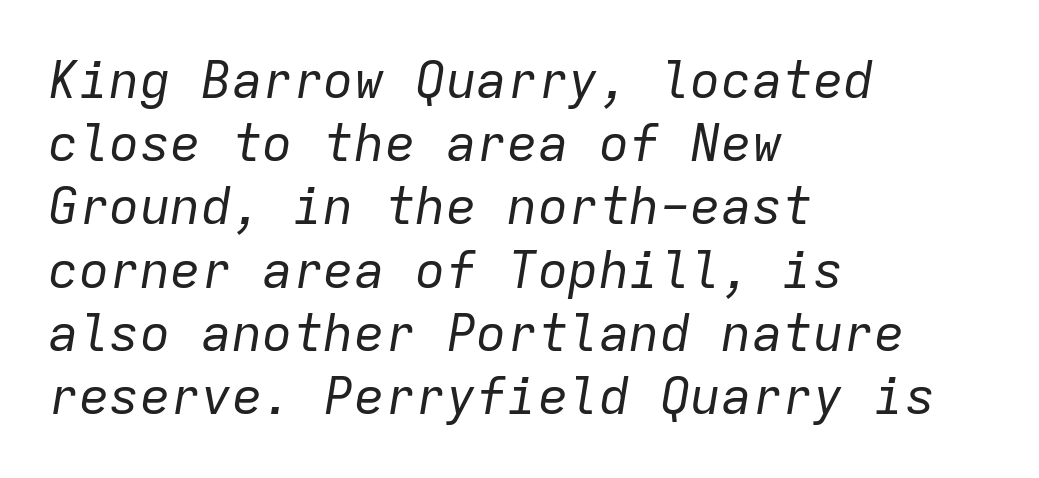
If you drew a ruler down the left edge, every line would touch it. Stem width sits at or under what a default text font uses. When letters slant like this, we call the style italic. Fixed-width glyphs throughout — classic coding-font behaviour.
